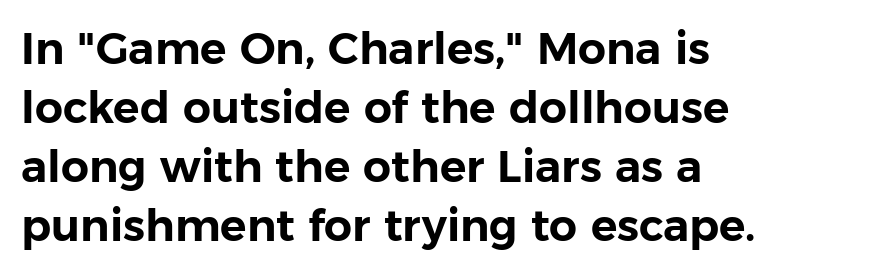
This sample uses a sans-serif face. Words float on clear page, feet unadorned. Nothing unusual about the tracking: characters are spaced as the font intends. The axis of the letterforms is exactly vertical. The rendering uses a moderate line-height, typical for paragraphs.
